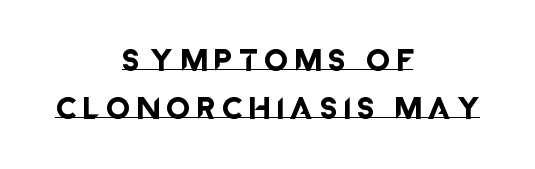
Q: Is the text italic (slanted)? A: No, it is upright.
Q: Is the text underlined? A: Yes.
Q: How is the paragraph aligned? A: Centered.
Q: Is the spacing between letters normal or unusually wide? A: Unusually wide.
Q: Is the spacing between lines tight, normal or loose? A: Loose.
